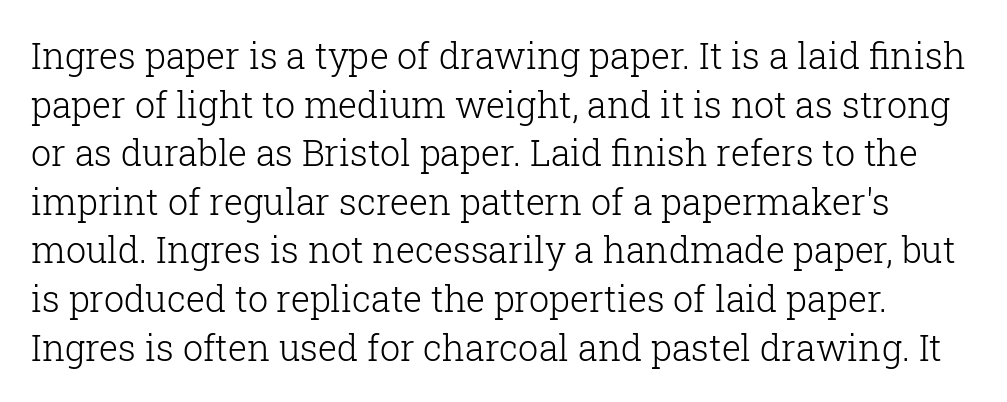
{"serif": "yes", "italic": "no", "bold": "no", "weight": "light", "width": "normal", "stroke_contrast": "low", "x_height": "medium", "monospaced": "no", "underline": "no", "line_spacing": "normal", "line_spacing_ratio": 1.35, "letter_spacing": "normal", "letter_spacing_em": 0.0, "glyph_px": 36}
